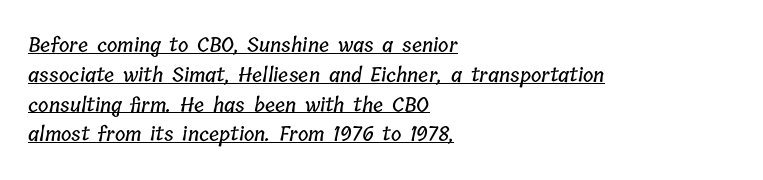
The image shows 20 px text type; set left-aligned, normal line spacing (1.49x), normal letter spacing, underlined.
